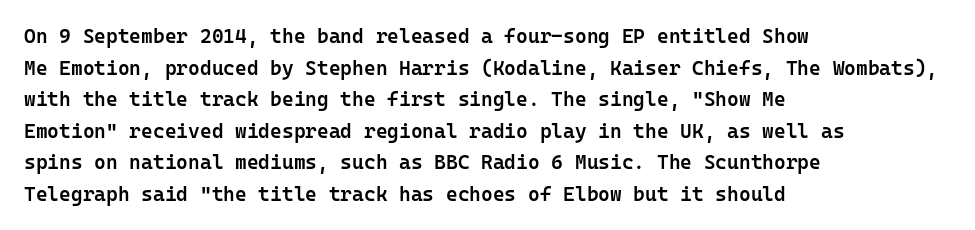
Q: Is the text bold? A: Semi-bold.
Q: Is the text italic (slanted)? A: No, it is upright.
Q: Is the text underlined? A: No.
Q: How is the paragraph aligned? A: Left-aligned.
Q: Is the spacing between letters normal or unusually wide? A: Normal.
Q: Is the spacing between lines tight, normal or loose? A: Normal.
